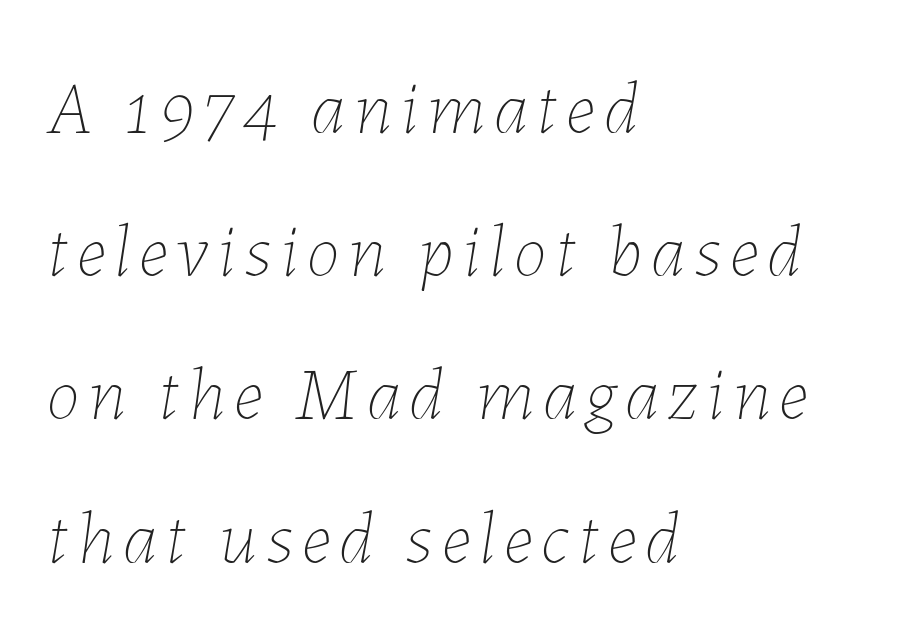
{"italic": "yes", "lean": "right", "slant_degrees": 7, "bold": "no", "weight": "thin", "width": "normal", "stroke_contrast": "low", "x_height": "medium", "monospaced": "no", "underline": "no", "align": "left", "line_spacing": "loose", "line_spacing_ratio": 1.91, "glyph_px": 75}
